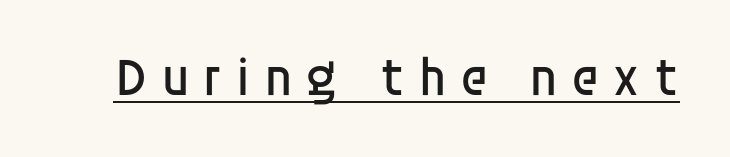
Q: Is the text bold? A: No.
Q: Is the text italic (slanted)? A: No, it is upright.
Q: Is the typeface a serif or a sans-serif typeface? A: Sans-serif.
Q: Is the text underlined? A: Yes.
Q: Is the spacing between letters normal or unusually wide? A: Unusually wide.
Q: Width (condensed, normal, or wide)? A: Normal.
Q: Stroke contrast? A: Low.
Q: x-height? A: Large.
Q: Monospaced? A: No.
